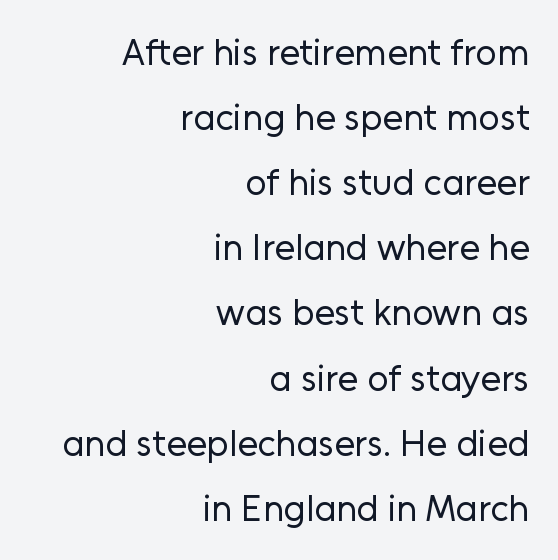
The image shows 37 px regular-weight sans-serif type, upright; set right-aligned, line spacing 1.76x, normal letter spacing, not underlined; low stroke contrast and a medium x-height.
